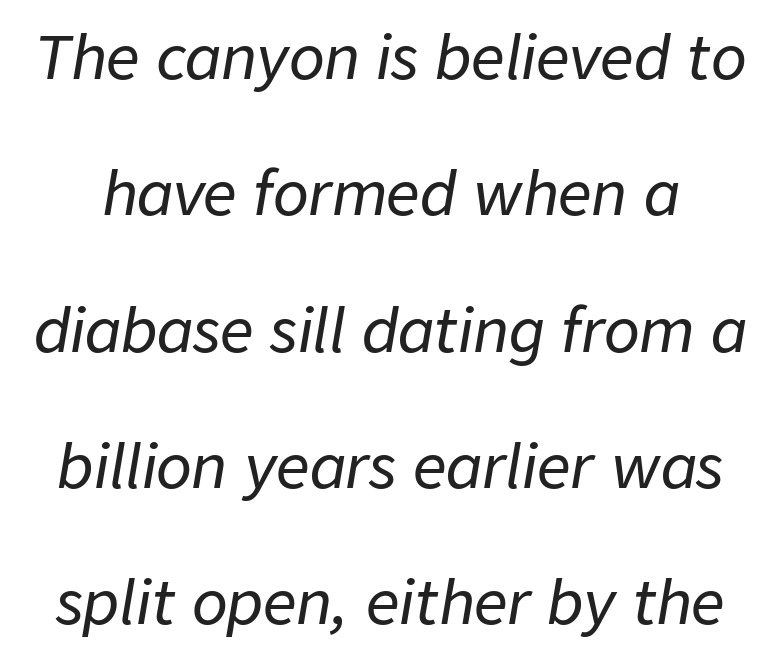
Inter-character spacing is left at the font's built-in metrics. The face used here is proportionally spaced, like ordinary book or web type. The rendering applies a slant to the glyphs. The gap between lines stays unmarked. Leading is clearly above the norm, producing a sparse column.
